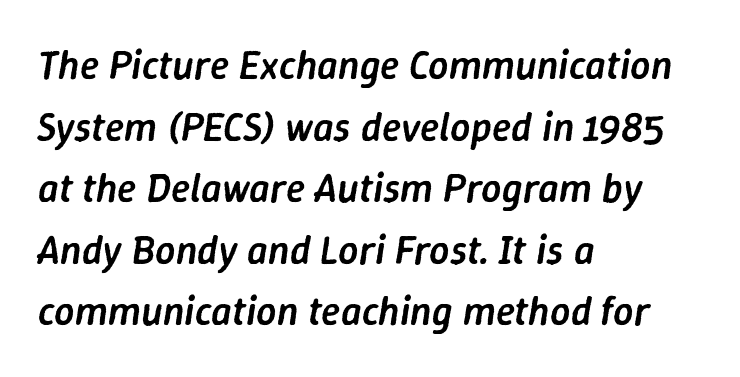
{"italic": "yes", "lean": "right", "slant_degrees": 9, "bold": "semi", "weight": "semibold", "width": "normal", "stroke_contrast": "low", "x_height": "medium", "monospaced": "no", "underline": "no", "align": "left", "line_spacing": "normal", "line_spacing_ratio": 1.54, "letter_spacing": "normal", "letter_spacing_em": 0.0, "glyph_px": 40}
